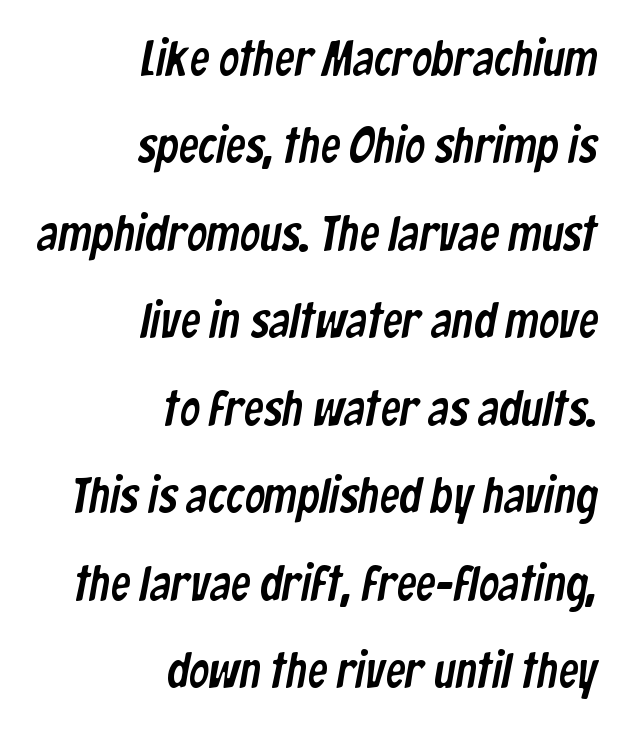
The face used here is proportionally spaced, like ordinary book or web type. Look at the bottom of the vertical strokes: they stop flat, with no serifs. Words float on clear page, feet unadorned. One-word summary of the alignment: right. The face used here is rendered with its standard letterfit.
